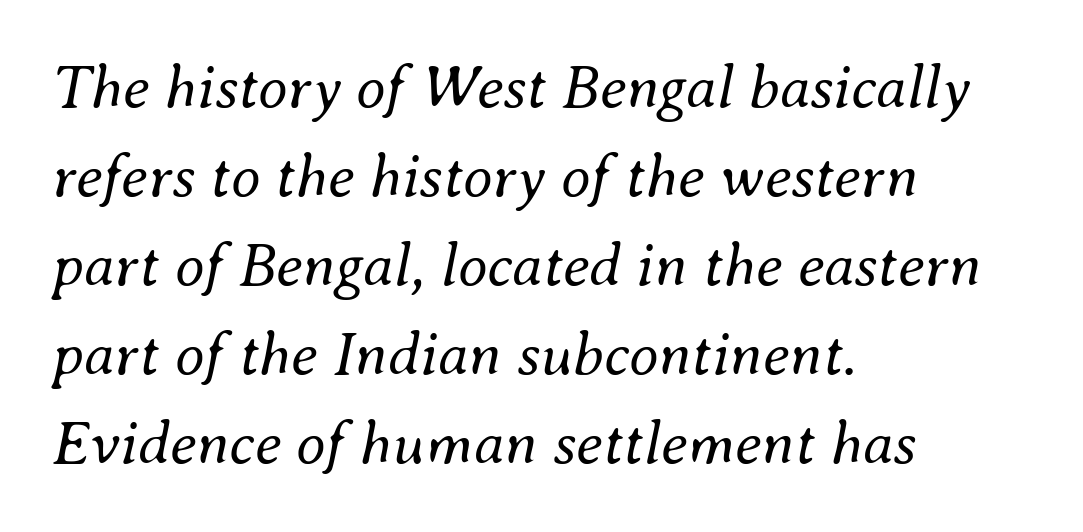
Q: Is the text bold? A: No.
Q: Is the text italic (slanted)? A: Yes, it leans right by about 8 degrees.
Q: Is the text underlined? A: No.
Q: How is the paragraph aligned? A: Left-aligned.
Q: Is the spacing between letters normal or unusually wide? A: Normal.
Q: Is the spacing between lines tight, normal or loose? A: Normal.
Q: Width (condensed, normal, or wide)? A: Normal.
Q: Stroke contrast? A: Medium.
Q: x-height? A: Small.
Q: Monospaced? A: No.
